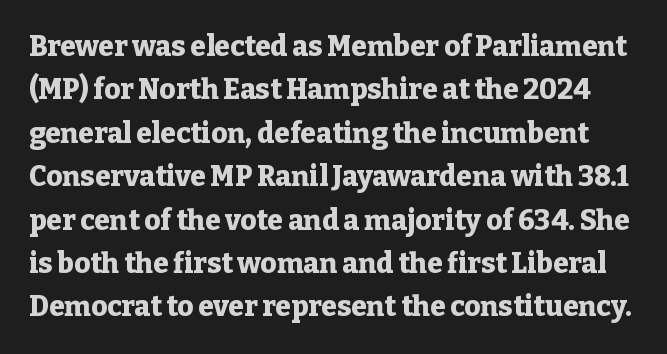
Q: Is the text bold? A: Yes.
Q: Is the text italic (slanted)? A: No, it is upright.
Q: Is the typeface a serif or a sans-serif typeface? A: Serif.
Q: Is the text underlined? A: No.
Q: Is the spacing between letters normal or unusually wide? A: Normal.
Q: Is the spacing between lines tight, normal or loose? A: Normal.
Q: Width (condensed, normal, or wide)? A: Normal.
Q: Stroke contrast? A: Low.
Q: x-height? A: Medium.
Q: Monospaced? A: No.
